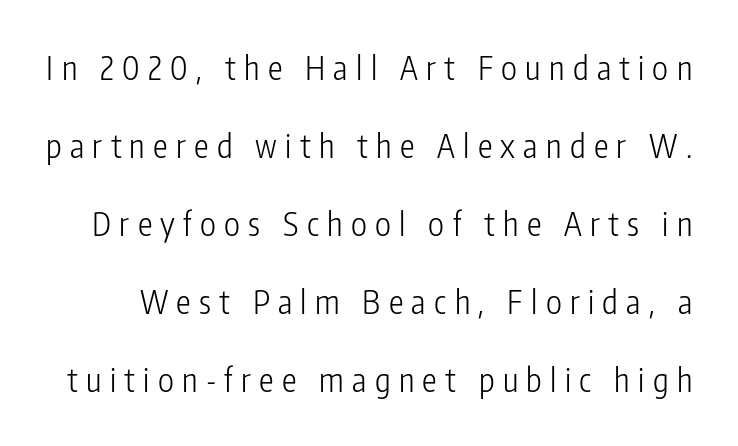
The image shows 33 px light, condensed sans-serif type, upright; set loose line spacing (2.36x), unusually wide letter spacing (+0.25 em), not underlined; low stroke contrast and a medium x-height.
